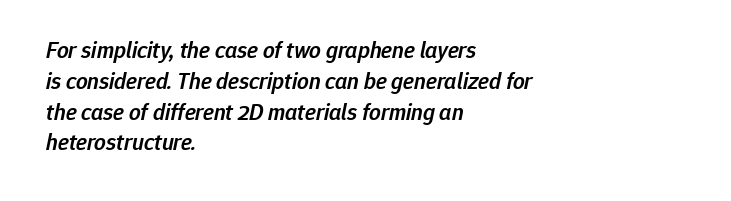
{"italic": "yes", "lean": "right", "slant_degrees": 12, "bold": "semi", "underline": "no", "align": "left", "line_spacing": "normal", "line_spacing_ratio": 1.34, "letter_spacing": "normal", "letter_spacing_em": 0.0, "glyph_px": 23}
